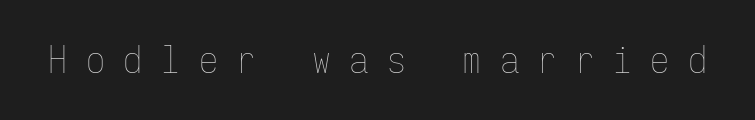
Q: Is the text bold? A: No.
Q: Is the text italic (slanted)? A: No, it is upright.
Q: Is the text underlined? A: No.
Q: Is the spacing between letters normal or unusually wide? A: Unusually wide.
Q: Width (condensed, normal, or wide)? A: Condensed.
Q: Stroke contrast? A: Low.
Q: x-height? A: Medium.
Q: Monospaced? A: Yes.
